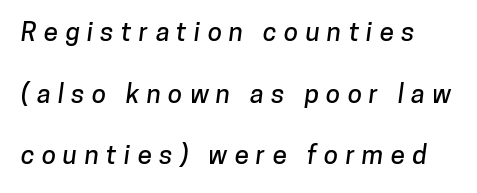
{"underline": "no", "line_spacing": "loose", "line_spacing_ratio": 2.37, "letter_spacing": "wide", "letter_spacing_em": 0.28, "glyph_px": 26}
